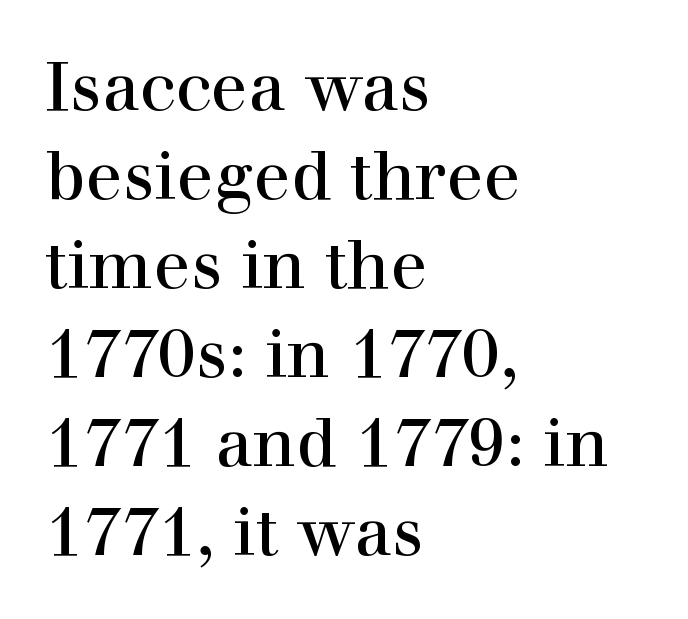
The image shows 68 px serif type, upright; set left-aligned, normal line spacing (1.31x), normal letter spacing, not underlined; a medium x-height.
